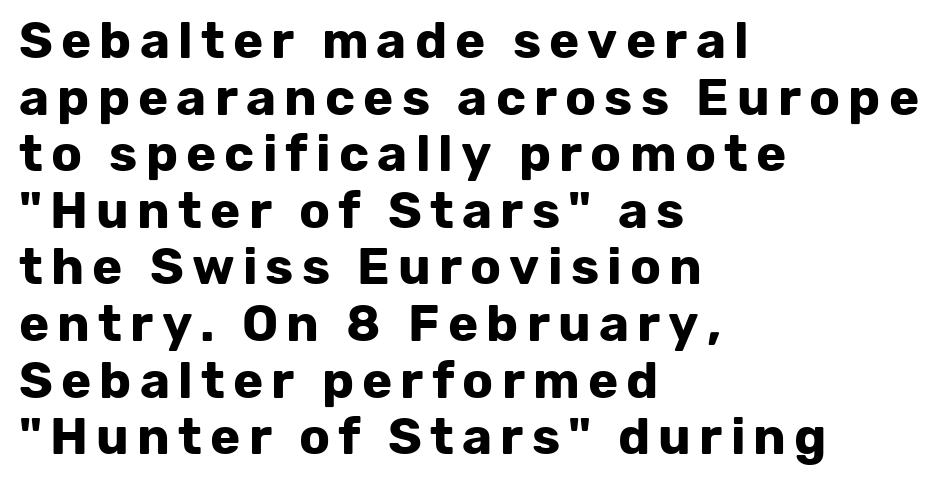
Q: Is the text bold? A: Yes.
Q: Is the text italic (slanted)? A: No, it is upright.
Q: Is the typeface a serif or a sans-serif typeface? A: Sans-serif.
Q: Is the text underlined? A: No.
Q: How is the paragraph aligned? A: Left-aligned.
Q: Is the spacing between lines tight, normal or loose? A: Tight.
Q: Width (condensed, normal, or wide)? A: Normal.
Q: Stroke contrast? A: Low.
Q: x-height? A: Medium.
Q: Monospaced? A: No.
